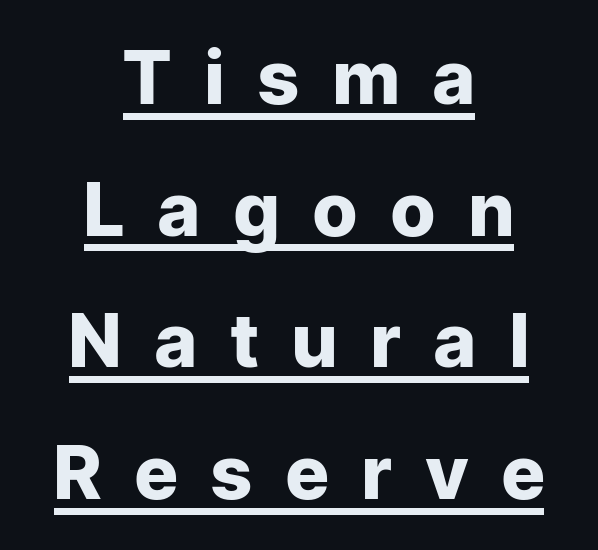
{"serif": "no", "italic": "no", "bold": "yes", "weight": "heavy", "width": "normal", "stroke_contrast": "low", "x_height": "medium", "monospaced": "no", "underline": "yes", "align": "center", "line_spacing_ratio": 1.78, "letter_spacing": "wide", "letter_spacing_em": 0.46, "glyph_px": 74}
